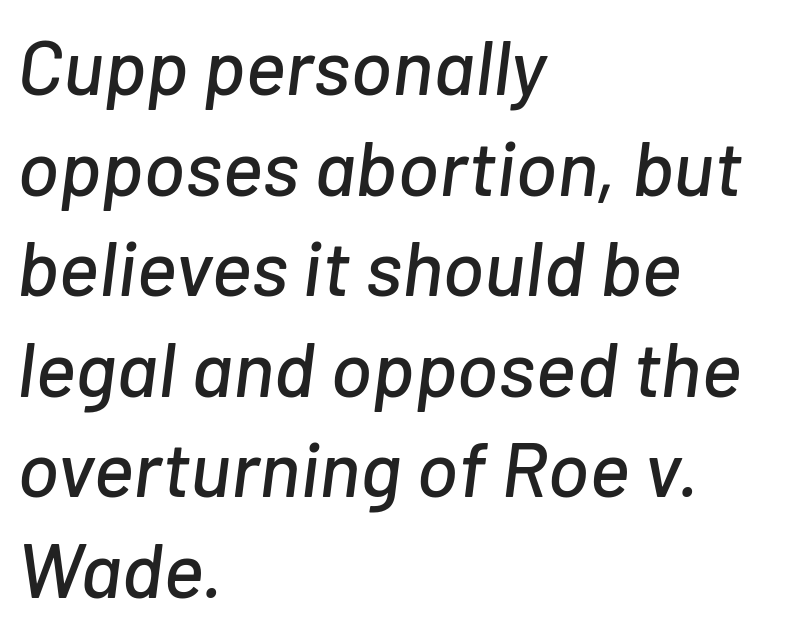
{"italic": "yes", "lean": "right", "slant_degrees": 7, "width": "normal", "stroke_contrast": "low", "x_height": "medium", "monospaced": "no", "underline": "no", "align": "left", "line_spacing": "normal", "line_spacing_ratio": 1.29, "letter_spacing": "normal", "letter_spacing_em": 0.0, "glyph_px": 78}
